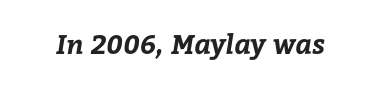
Thick stems and heavy bowls — unmistakably bold. The specimen omits any rule beneath the text block's lines. How are the letters spaced? Ordinarily, with no added tracking.
